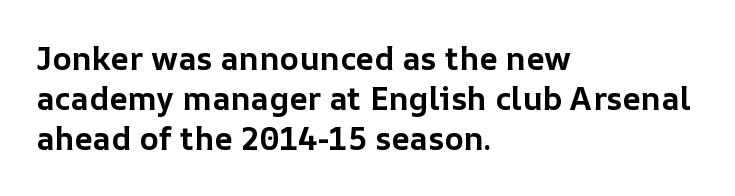
Q: Is the text bold? A: Yes.
Q: Is the text italic (slanted)? A: No, it is upright.
Q: Is the text underlined? A: No.
Q: How is the paragraph aligned? A: Left-aligned.
Q: Is the spacing between letters normal or unusually wide? A: Normal.
Q: Is the spacing between lines tight, normal or loose? A: Normal.
Q: Width (condensed, normal, or wide)? A: Normal.
Q: Stroke contrast? A: Low.
Q: x-height? A: Medium.
Q: Monospaced? A: No.
